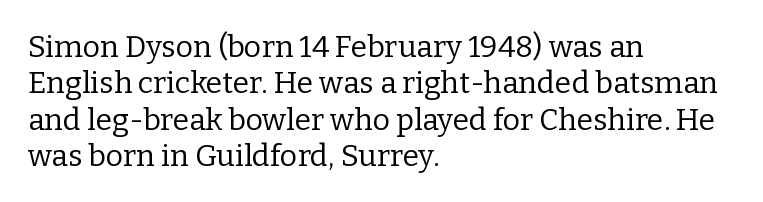
The image shows 30 px regular-weight serif type, upright; set left-aligned, line spacing 1.21x, normal letter spacing, not underlined; low stroke contrast and a medium x-height.
